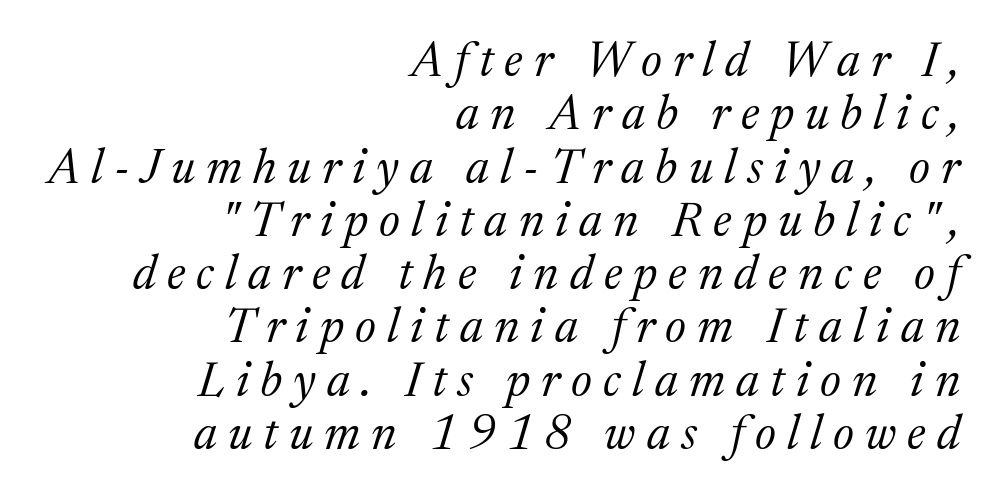
Q: Is the text bold? A: No.
Q: Is the text italic (slanted)? A: Yes, it leans right by about 17 degrees.
Q: Is the typeface a serif or a sans-serif typeface? A: Serif.
Q: Is the text underlined? A: No.
Q: How is the paragraph aligned? A: Right-aligned.
Q: Is the spacing between letters normal or unusually wide? A: Unusually wide.
Q: Is the spacing between lines tight, normal or loose? A: Tight.
Q: Width (condensed, normal, or wide)? A: Normal.
Q: Stroke contrast? A: Medium.
Q: x-height? A: Medium.
Q: Monospaced? A: No.
